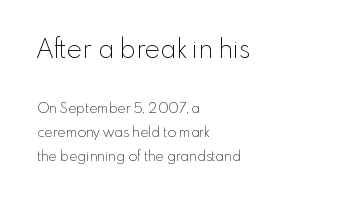
The image shows 26 px text type, upright; set left-aligned, normal line spacing (1.7x), normal letter spacing, not underlined; the first (top) block is 1.86x larger.
